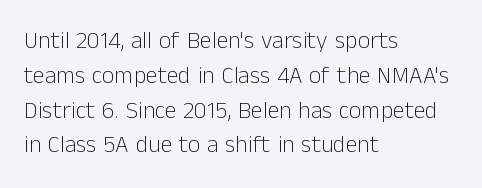
The image shows 24 px text type, upright; set left-aligned, normal line spacing (1.45x), normal letter spacing, not underlined.
